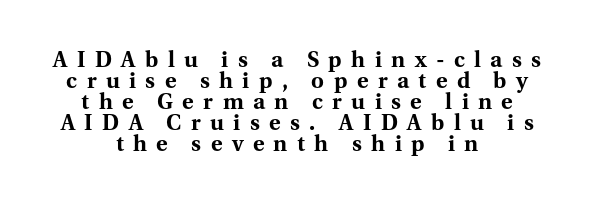
The passage is arranged like a title page — every line centered. The letters stand straight up with perfectly vertical stems. Words appear elongated and porous because spacing is wide. Decoration check: the copy has no underline. In terms of leading, this rendering errs on the cramped side. Each glyph is drawn with heavy, bold strokes.
